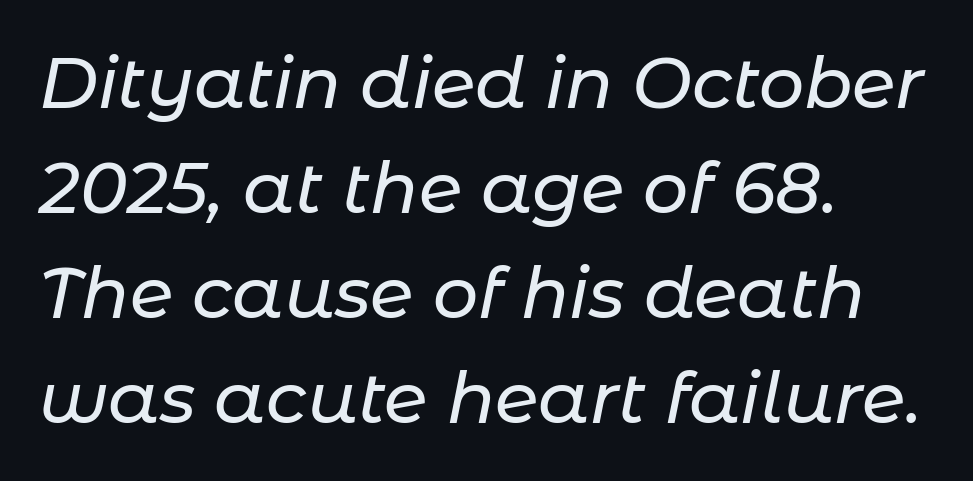
{"italic": "yes", "lean": "right", "slant_degrees": 11, "width": "normal", "stroke_contrast": "low", "x_height": "medium", "monospaced": "no", "underline": "no", "align": "left", "line_spacing": "normal", "line_spacing_ratio": 1.48, "letter_spacing": "normal", "letter_spacing_em": 0.0, "glyph_px": 71}
